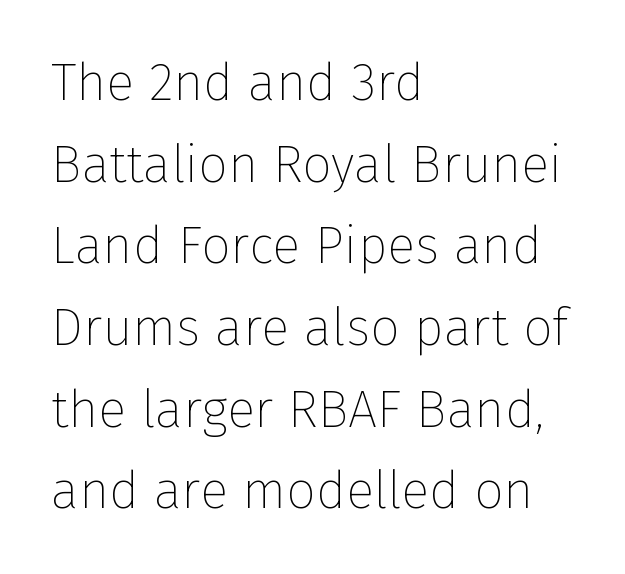
{"serif": "no", "italic": "no", "bold": "no", "weight": "thin", "width": "normal", "stroke_contrast": "low", "x_height": "medium", "monospaced": "no", "underline": "no", "align": "left", "line_spacing": "normal", "line_spacing_ratio": 1.57, "letter_spacing": "normal", "letter_spacing_em": 0.0, "glyph_px": 52}
